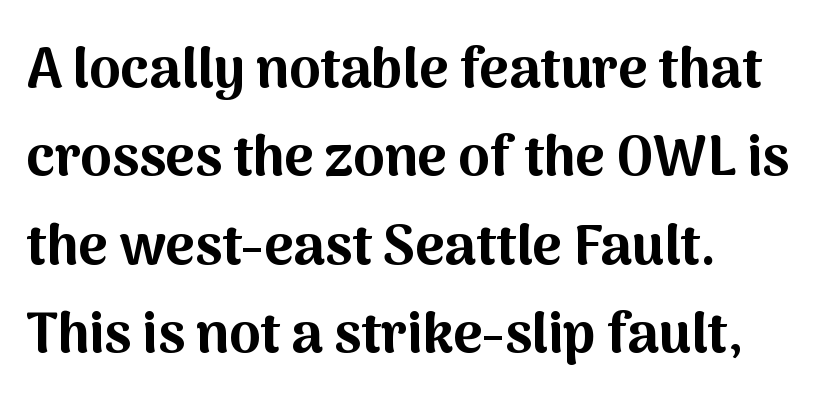
The image shows 56 px bold sans-serif type, upright; set left-aligned, normal line spacing (1.58x), normal letter spacing, not underlined; medium stroke contrast and a medium x-height.
